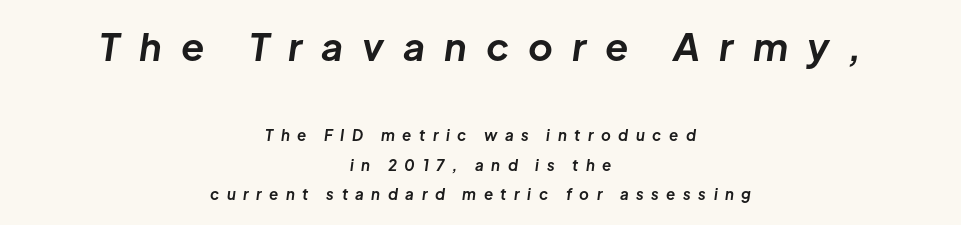
Q: Is the text bold? A: Yes.
Q: Is the text italic (slanted)? A: Yes, it leans right by about 8 degrees.
Q: Is the text underlined? A: No.
Q: How is the paragraph aligned? A: Centered.
Q: Is the spacing between letters normal or unusually wide? A: Unusually wide.
Q: Is the spacing between lines tight, normal or loose? A: Loose.
Q: Which block of text is set in a larger size, the first (top) or the second (bottom)? A: The first (top) one.
Q: Width (condensed, normal, or wide)? A: Normal.
Q: Stroke contrast? A: Low.
Q: x-height? A: Medium.
Q: Monospaced? A: No.
